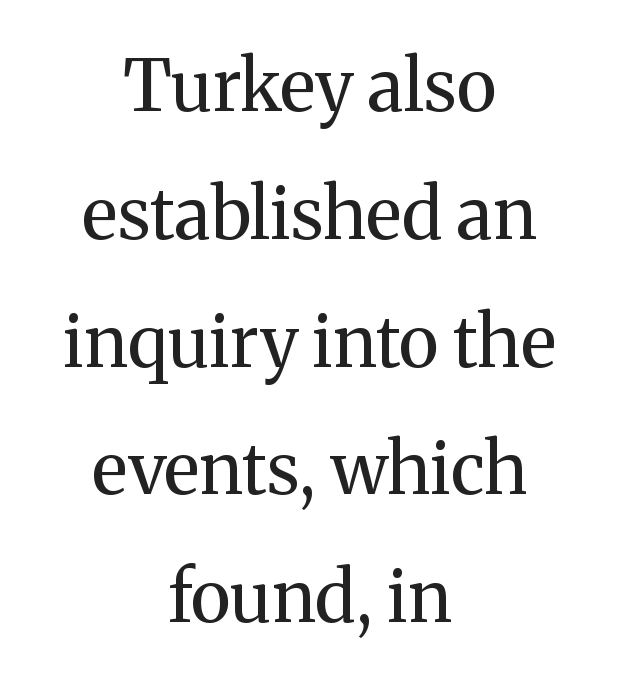
{"serif": "yes", "italic": "no", "bold": "no", "weight": "regular", "width": "normal", "stroke_contrast": "medium", "x_height": "medium", "monospaced": "no", "underline": "no", "align": "center", "line_spacing_ratio": 1.8, "letter_spacing": "normal", "letter_spacing_em": 0.0, "glyph_px": 71}
